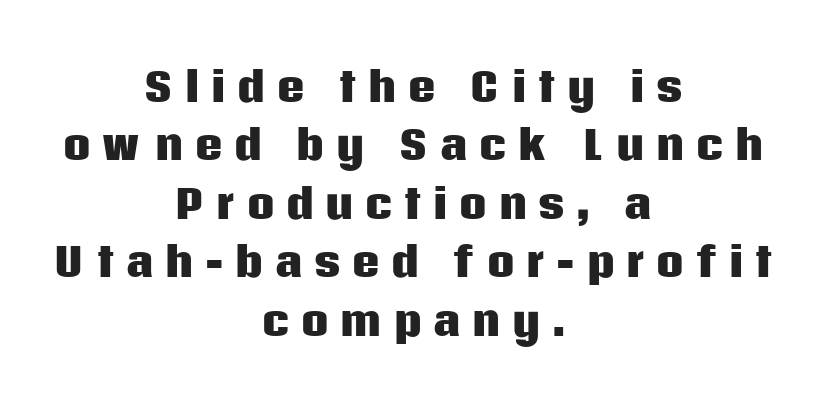
{"serif": "no", "italic": "no", "bold": "yes", "weight": "heavy", "width": "normal", "stroke_contrast": "low", "x_height": "large", "monospaced": "no", "underline": "no", "align": "center", "line_spacing": "normal", "line_spacing_ratio": 1.5, "letter_spacing": "wide", "letter_spacing_em": 0.28, "glyph_px": 39}
